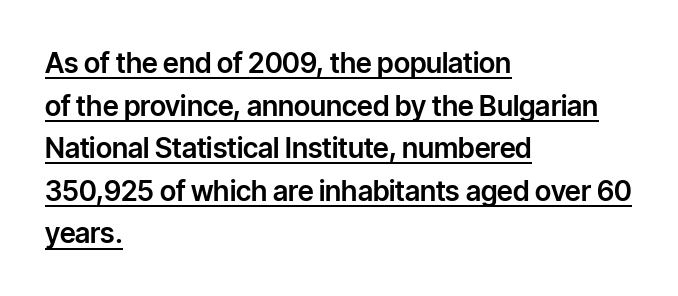
{"serif": "no", "italic": "no", "width": "normal", "stroke_contrast": "low", "x_height": "medium", "monospaced": "no", "underline": "yes", "align": "left", "line_spacing": "normal", "line_spacing_ratio": 1.52, "letter_spacing": "normal", "letter_spacing_em": 0.0, "glyph_px": 28}
